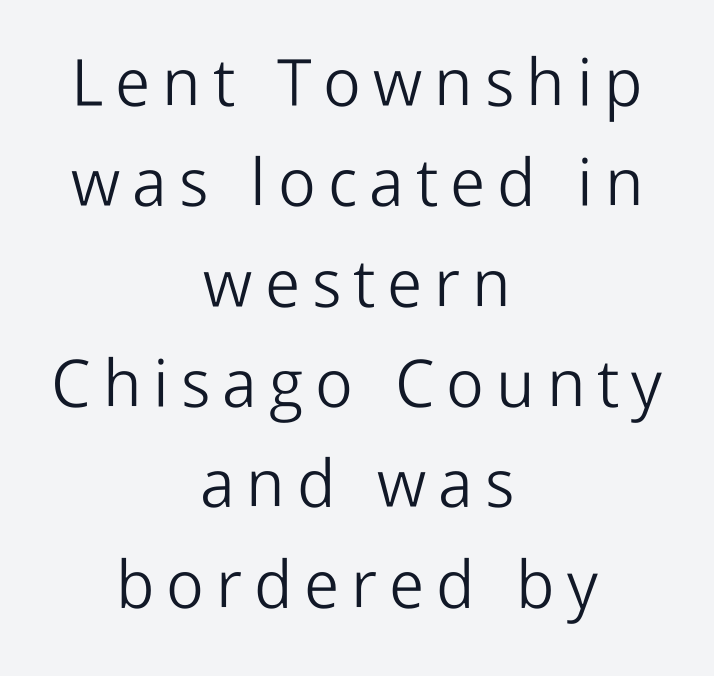
Q: Is the text bold? A: No.
Q: Is the text italic (slanted)? A: No, it is upright.
Q: Is the typeface a serif or a sans-serif typeface? A: Sans-serif.
Q: Is the text underlined? A: No.
Q: How is the paragraph aligned? A: Centered.
Q: Is the spacing between lines tight, normal or loose? A: Normal.
Q: Width (condensed, normal, or wide)? A: Normal.
Q: Stroke contrast? A: Low.
Q: x-height? A: Medium.
Q: Monospaced? A: No.
